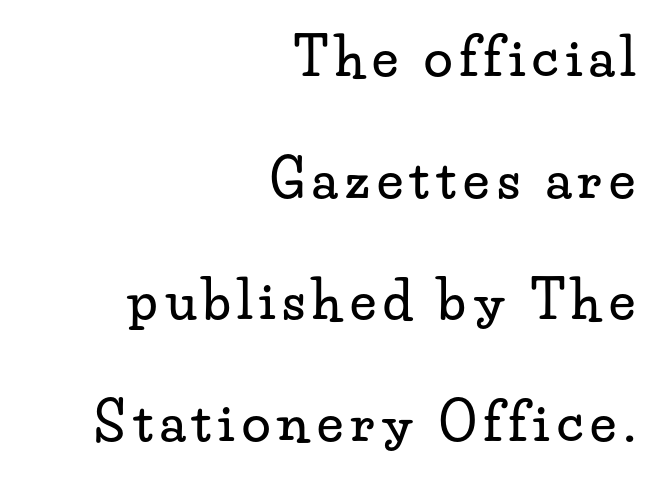
{"serif": "yes", "italic": "no", "width": "wide", "stroke_contrast": "low", "x_height": "small", "monospaced": "no", "underline": "no", "align": "right", "line_spacing": "loose", "line_spacing_ratio": 2.34, "glyph_px": 52}
